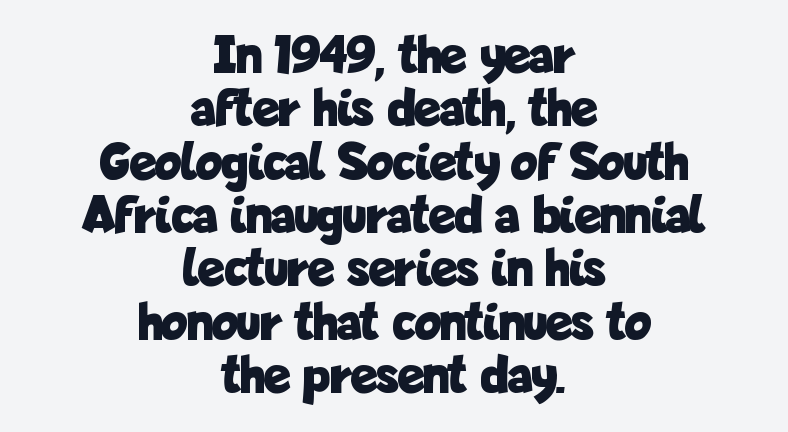
{"serif": "no", "italic": "no", "bold": "yes", "weight": "bold", "width": "condensed", "stroke_contrast": "low", "x_height": "medium", "monospaced": "no", "underline": "no", "align": "center", "line_spacing": "tight", "line_spacing_ratio": 0.97, "letter_spacing": "normal", "letter_spacing_em": 0.0, "glyph_px": 55}
